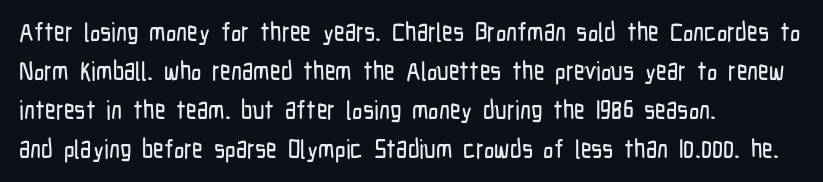
{"italic": "no", "underline": "no", "align": "left", "line_spacing": "normal", "line_spacing_ratio": 1.5, "letter_spacing": "normal", "letter_spacing_em": 0.0, "glyph_px": 26}
